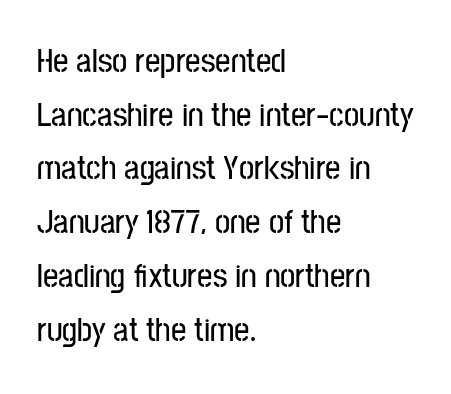
Italic: no, the glyphs are upright roman. Here the designer chose a conventional face with non-uniform glyph widths. Layout note: lines flush left. Decoration check: the copy has no underline. Inter-character spacing is left at the font's built-in metrics.
